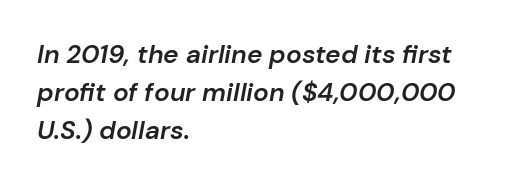
Q: Is the text bold? A: Semi-bold.
Q: Is the text italic (slanted)? A: Yes, it leans right by about 10 degrees.
Q: Is the text underlined? A: No.
Q: How is the paragraph aligned? A: Left-aligned.
Q: Is the spacing between letters normal or unusually wide? A: Normal.
Q: Is the spacing between lines tight, normal or loose? A: Normal.
